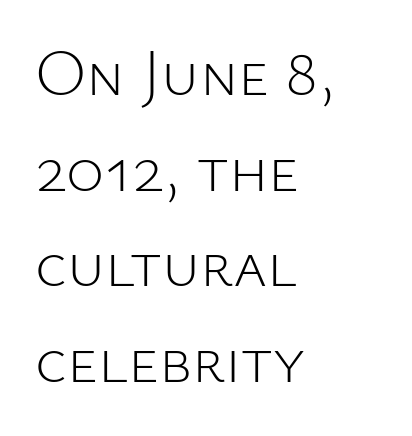
{"serif": "no", "italic": "no", "bold": "no", "weight": "light", "width": "normal", "stroke_contrast": "low", "x_height": "medium", "monospaced": "no", "underline": "no", "align": "left", "line_spacing": "normal", "line_spacing_ratio": 1.47, "letter_spacing": "normal", "letter_spacing_em": 0.0, "glyph_px": 65}
